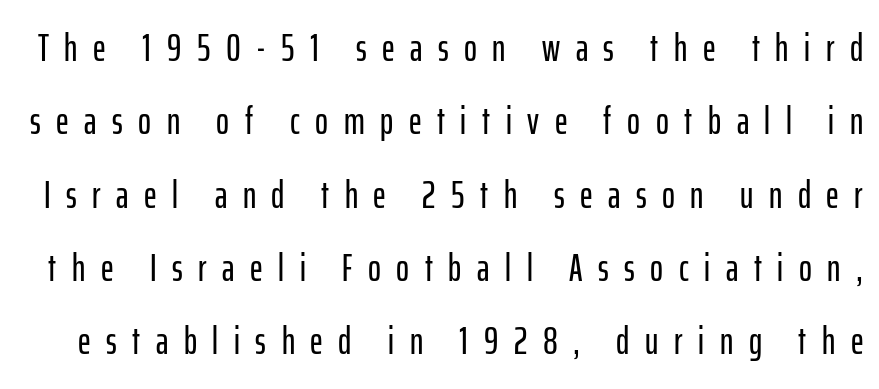
Look at the tracking — it's clearly loosened, letters drifting apart. The designer went with a sans here, leaving each stem footless. Varying glyph widths throughout — classic text-font behaviour. The string is rendered with underlining switched off.
